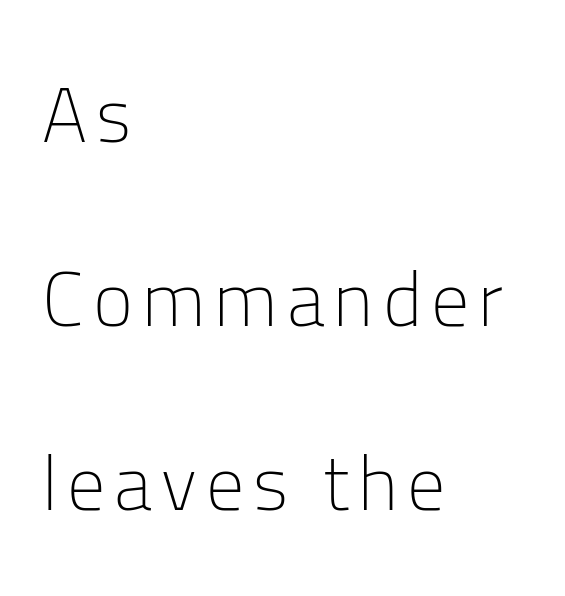
{"serif": "no", "italic": "no", "bold": "no", "weight": "light", "width": "normal", "stroke_contrast": "low", "x_height": "medium", "monospaced": "no", "underline": "no", "align": "left", "line_spacing": "loose", "line_spacing_ratio": 2.42, "glyph_px": 76}
